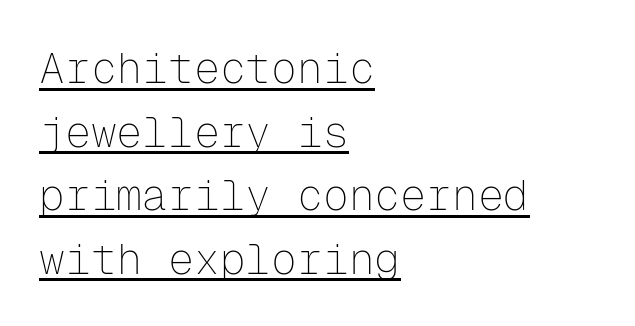
The image shows 43 px thin sans-serif type, upright, monospaced; set left-aligned, normal line spacing (1.48x), normal letter spacing, underlined; low stroke contrast and a medium x-height.
